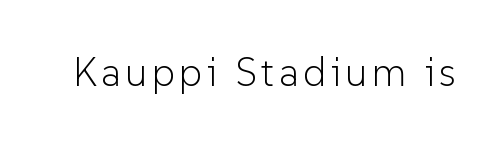
The image shows 40 px light sans-serif type, upright; set not underlined; low stroke contrast and a medium x-height.
